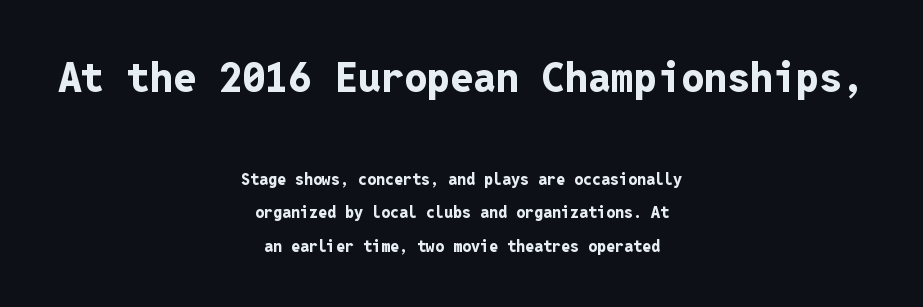
This is roman type, the default non-slanted kind. In CSS terms this would be text-align: center. Nothing sits at the stroke ends, so this counts as sans-serif. Notice the wide empty band between every row — that's loose leading.
